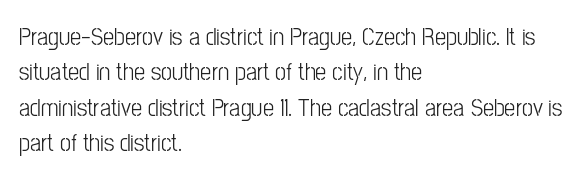
The image shows 25 px text type, upright; set left-aligned, normal line spacing (1.42x), normal letter spacing, not underlined.
